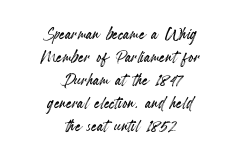
Words appear dense and cohesive because spacing is normal. Line spacing here is tight. Nobody drew a line under any word here. This sample is center-justified, so both line endings float freely.
